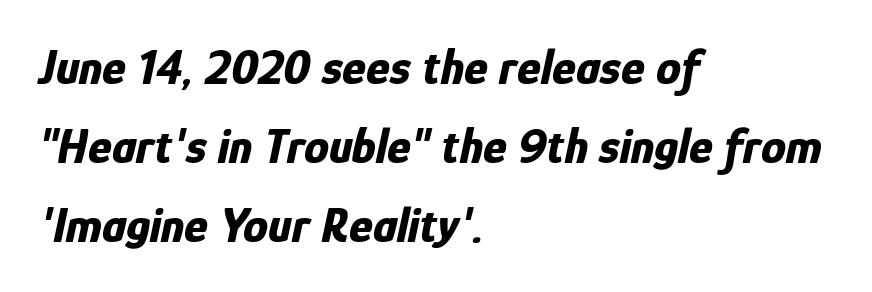
Q: Is the text bold? A: Yes.
Q: Is the text italic (slanted)? A: Yes, it leans right by about 12 degrees.
Q: Is the text underlined? A: No.
Q: How is the paragraph aligned? A: Left-aligned.
Q: Is the spacing between letters normal or unusually wide? A: Normal.
Q: Is the spacing between lines tight, normal or loose? A: Normal.
Q: Width (condensed, normal, or wide)? A: Condensed.
Q: Stroke contrast? A: Low.
Q: x-height? A: Medium.
Q: Monospaced? A: No.
